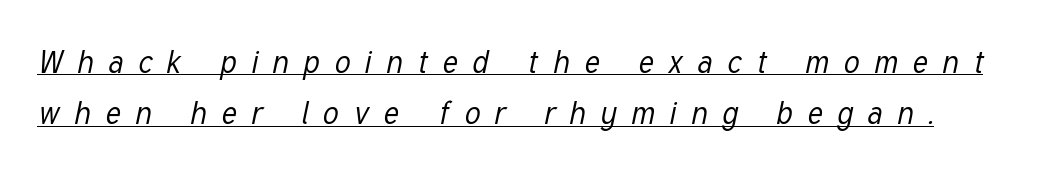
{"italic": "yes", "lean": "right", "slant_degrees": 12, "bold": "no", "weight": "regular", "width": "condensed", "stroke_contrast": "low", "x_height": "medium", "monospaced": "no", "underline": "yes", "line_spacing": "normal", "line_spacing_ratio": 1.66, "letter_spacing": "wide", "letter_spacing_em": 0.48, "glyph_px": 31}
